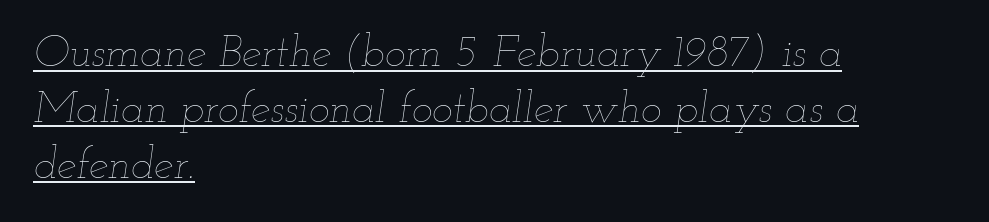
{"italic": "yes", "lean": "right", "slant_degrees": 12, "bold": "no", "weight": "thin", "width": "wide", "stroke_contrast": "low", "x_height": "small", "monospaced": "no", "underline": "yes", "align": "left", "line_spacing": "normal", "line_spacing_ratio": 1.27, "letter_spacing": "normal", "letter_spacing_em": 0.0, "glyph_px": 44}
